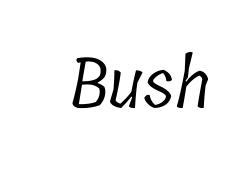
{"serif": "yes", "bold": "no", "weight": "light", "width": "condensed", "stroke_contrast": "low", "x_height": "medium", "monospaced": "no", "underline": "no", "letter_spacing": "normal", "letter_spacing_em": 0.0, "glyph_px": 69}
